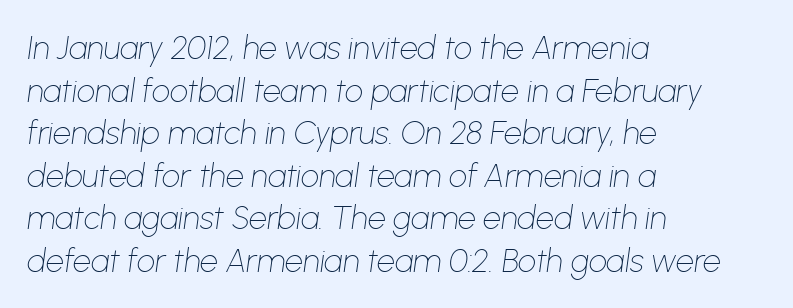
The image shows 32 px thin type, italic (leaning right); set left-aligned, normal line spacing (1.33x), normal letter spacing, not underlined; low stroke contrast and a medium x-height.
